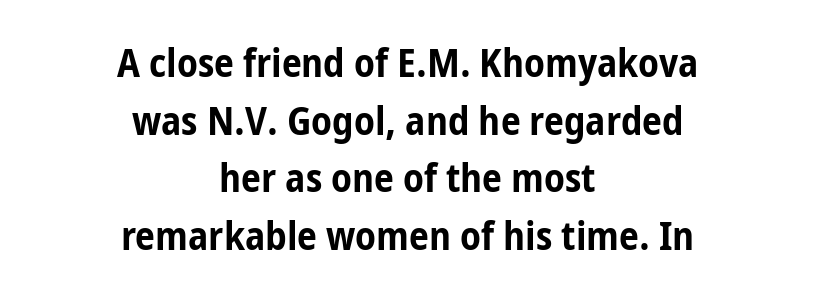
Q: Is the text bold? A: Yes.
Q: Is the text italic (slanted)? A: No, it is upright.
Q: Is the typeface a serif or a sans-serif typeface? A: Sans-serif.
Q: Is the text underlined? A: No.
Q: How is the paragraph aligned? A: Centered.
Q: Is the spacing between letters normal or unusually wide? A: Normal.
Q: Is the spacing between lines tight, normal or loose? A: Normal.
Q: Width (condensed, normal, or wide)? A: Condensed.
Q: Stroke contrast? A: Low.
Q: x-height? A: Medium.
Q: Monospaced? A: No.
